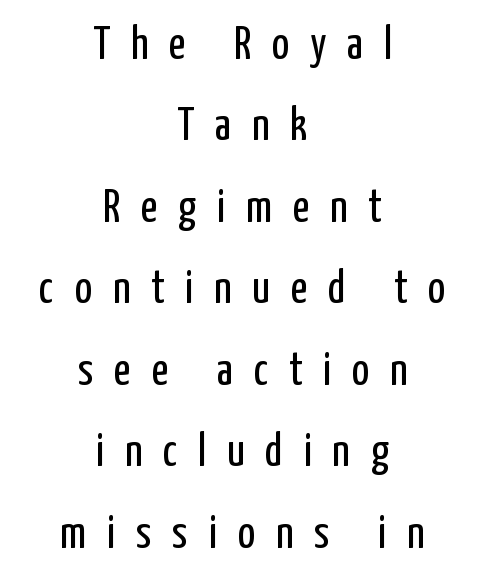
{"serif": "no", "italic": "no", "bold": "no", "weight": "regular", "width": "condensed", "stroke_contrast": "low", "x_height": "medium", "monospaced": "no", "underline": "no", "align": "center", "line_spacing_ratio": 1.77, "letter_spacing": "wide", "letter_spacing_em": 0.45, "glyph_px": 46}
